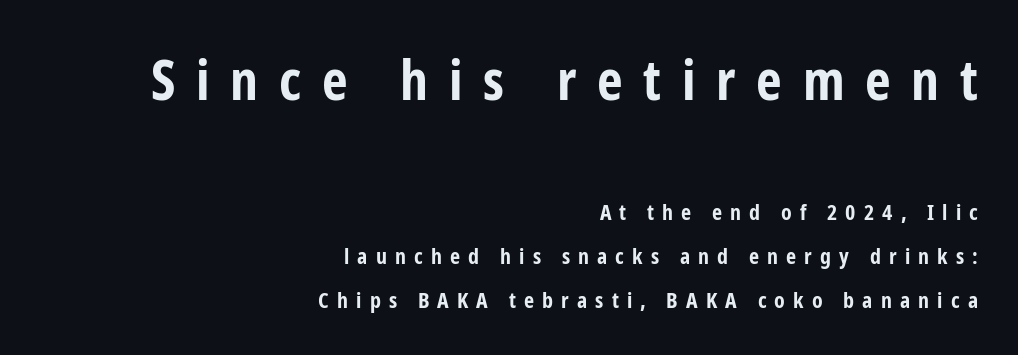
Q: Is the text bold? A: Yes.
Q: Is the text italic (slanted)? A: No, it is upright.
Q: Is the typeface a serif or a sans-serif typeface? A: Sans-serif.
Q: Is the text underlined? A: No.
Q: How is the paragraph aligned? A: Right-aligned.
Q: Is the spacing between letters normal or unusually wide? A: Unusually wide.
Q: Is the spacing between lines tight, normal or loose? A: Loose.
Q: Which block of text is set in a larger size, the first (top) or the second (bottom)? A: The first (top) one.
Q: Width (condensed, normal, or wide)? A: Condensed.
Q: Stroke contrast? A: Low.
Q: x-height? A: Medium.
Q: Monospaced? A: No.
